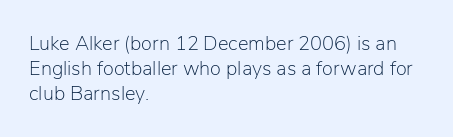
Each stroke keeps to a modest, everyday thickness or less. The type is set solid horizontally, with unmodified tracking. Italic: no, the glyphs are upright roman. In CSS terms this would be text-align: left.
